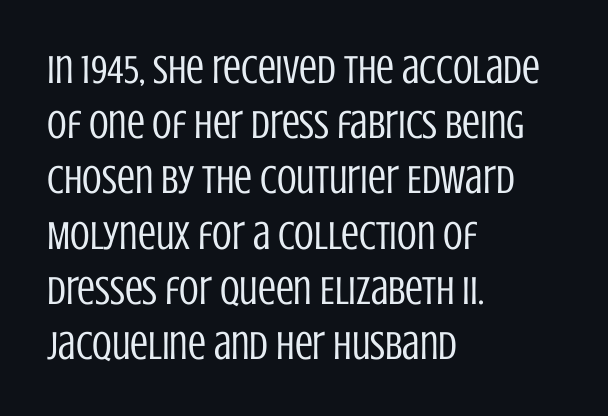
{"serif": "no", "italic": "no", "bold": "no", "weight": "regular", "width": "condensed", "stroke_contrast": "low", "x_height": "large", "monospaced": "no", "underline": "no", "align": "left", "line_spacing": "normal", "line_spacing_ratio": 1.38, "letter_spacing": "normal", "letter_spacing_em": 0.0, "glyph_px": 40}
